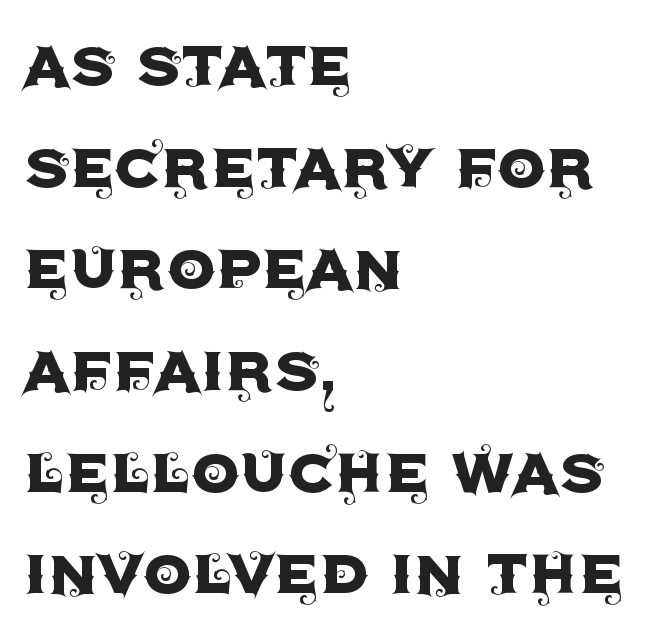
Q: Is the text italic (slanted)? A: No, it is upright.
Q: Is the typeface a serif or a sans-serif typeface? A: Sans-serif.
Q: Is the text underlined? A: No.
Q: How is the paragraph aligned? A: Left-aligned.
Q: Is the spacing between letters normal or unusually wide? A: Normal.
Q: Is the spacing between lines tight, normal or loose? A: Normal.
Q: Width (condensed, normal, or wide)? A: Normal.
Q: x-height? A: Large.
Q: Monospaced? A: No.
